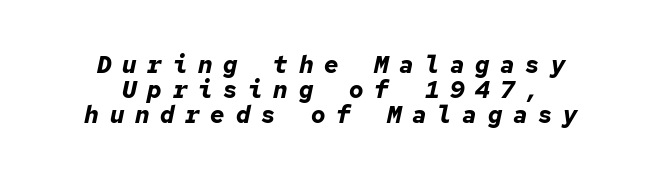
Q: Is the text bold? A: Yes.
Q: Is the text italic (slanted)? A: Yes, it leans right by about 12 degrees.
Q: Is the text underlined? A: No.
Q: How is the paragraph aligned? A: Centered.
Q: Is the spacing between letters normal or unusually wide? A: Unusually wide.
Q: Is the spacing between lines tight, normal or loose? A: Tight.
